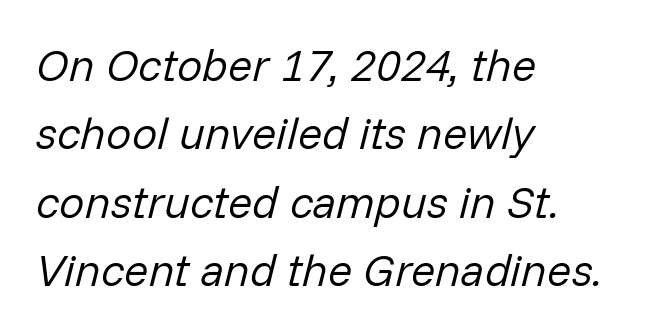
{"italic": "yes", "lean": "right", "slant_degrees": 14, "bold": "no", "weight": "regular", "width": "normal", "stroke_contrast": "low", "x_height": "medium", "monospaced": "no", "underline": "no", "align": "left", "line_spacing": "normal", "line_spacing_ratio": 1.52, "letter_spacing": "normal", "letter_spacing_em": 0.0, "glyph_px": 45}
